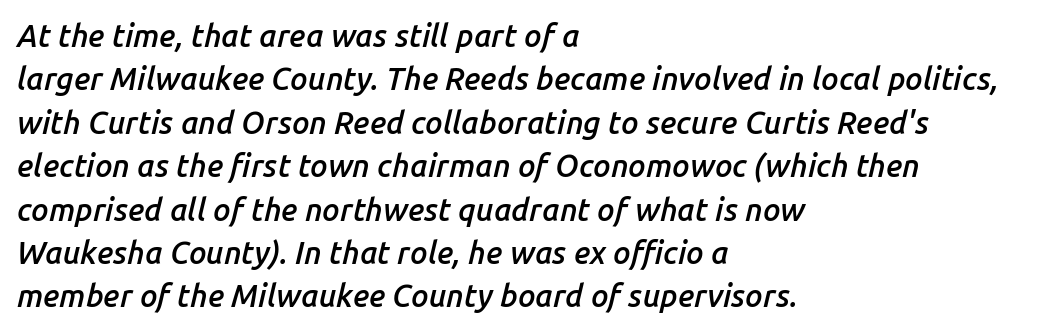
The image shows 31 px semibold type, italic (leaning right); set left-aligned, normal line spacing (1.4x), normal letter spacing, not underlined; low stroke contrast and a medium x-height.
